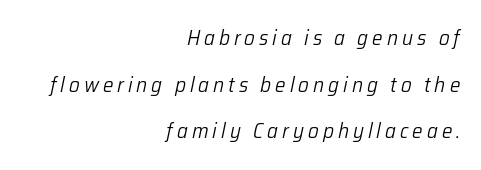
Q: Is the text bold? A: No.
Q: Is the text italic (slanted)? A: Yes, it leans right by about 12 degrees.
Q: Is the text underlined? A: No.
Q: How is the paragraph aligned? A: Right-aligned.
Q: Is the spacing between lines tight, normal or loose? A: Loose.
